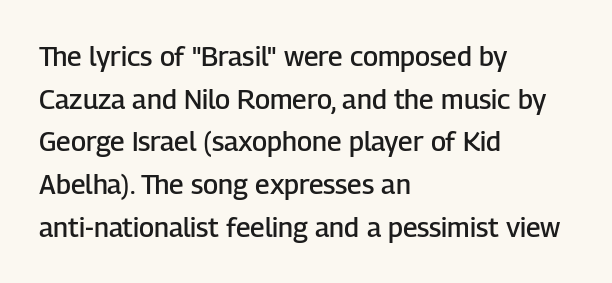
Q: Is the text bold? A: Semi-bold.
Q: Is the text italic (slanted)? A: No, it is upright.
Q: Is the text underlined? A: No.
Q: How is the paragraph aligned? A: Left-aligned.
Q: Is the spacing between letters normal or unusually wide? A: Normal.
Q: Is the spacing between lines tight, normal or loose? A: Normal.
